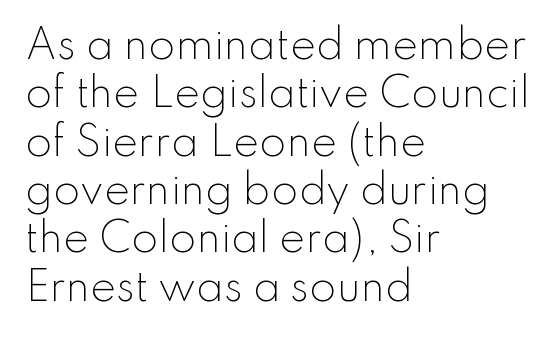
{"serif": "no", "italic": "no", "bold": "no", "weight": "light", "width": "normal", "stroke_contrast": "low", "x_height": "small", "monospaced": "no", "underline": "no", "align": "left", "line_spacing_ratio": 1.24, "letter_spacing": "normal", "letter_spacing_em": 0.0, "glyph_px": 39}
